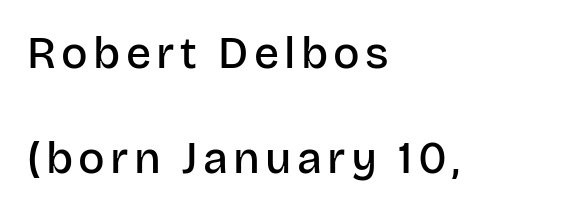
The foot of each line stays bare and open. Is there much room between lines? Yes — plenty of vertical air separates them. The strokes are fattened partway — semibold, not bold. Character widths vary here, with narrow letters taking less room than wide ones. Line starts are locked; line ends wander. Font category for this specimen: sans-serif.
